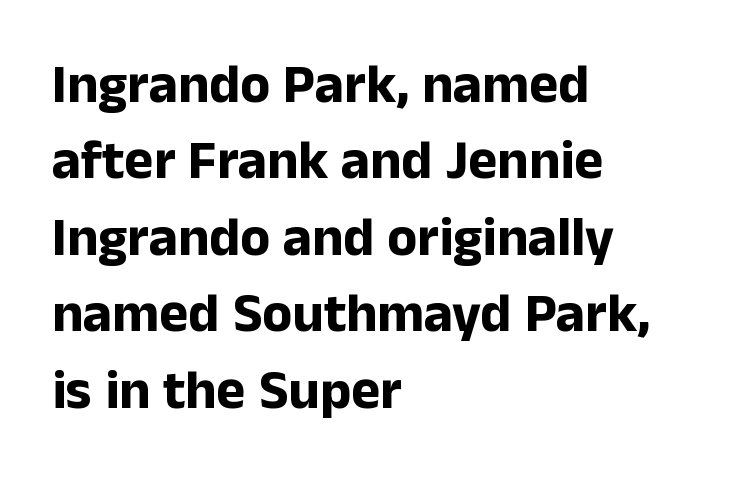
The image shows 55 px bold sans-serif type, upright; set left-aligned, normal line spacing (1.39x), normal letter spacing, not underlined; low stroke contrast and a medium x-height.
